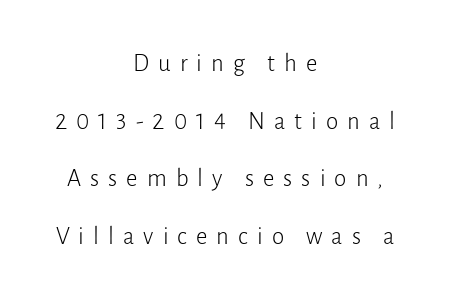
Q: Is the text bold? A: No.
Q: Is the text italic (slanted)? A: No, it is upright.
Q: Is the text underlined? A: No.
Q: How is the paragraph aligned? A: Centered.
Q: Is the spacing between letters normal or unusually wide? A: Unusually wide.
Q: Is the spacing between lines tight, normal or loose? A: Loose.
